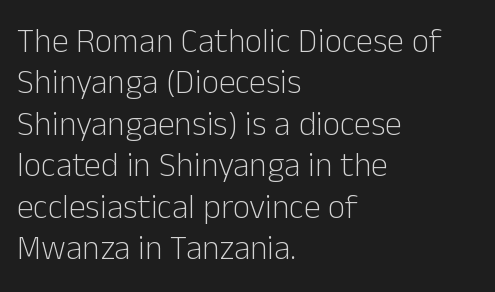
{"serif": "no", "italic": "no", "bold": "no", "weight": "light", "width": "normal", "stroke_contrast": "low", "x_height": "medium", "monospaced": "no", "underline": "no", "align": "left", "line_spacing_ratio": 1.22, "letter_spacing": "normal", "letter_spacing_em": 0.0, "glyph_px": 34}
